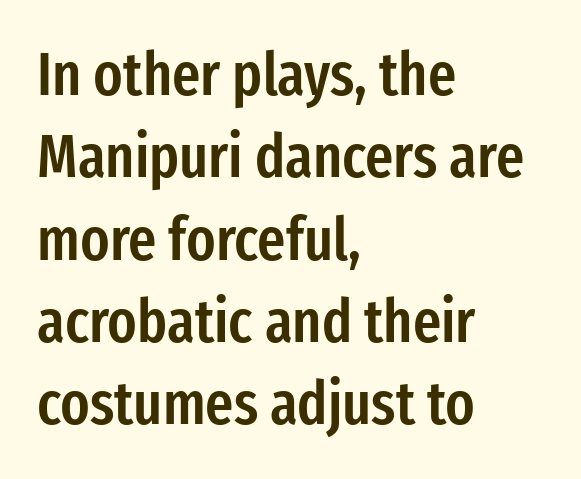
The image shows 61 px semibold, condensed sans-serif type, upright; set left-aligned, normal line spacing (1.35x), normal letter spacing, not underlined; low stroke contrast and a medium x-height.
